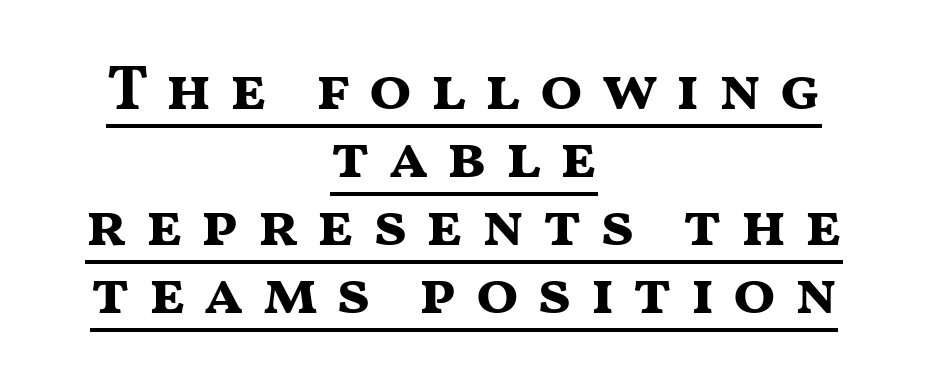
Q: Is the text bold? A: Yes.
Q: Is the text italic (slanted)? A: No, it is upright.
Q: Is the typeface a serif or a sans-serif typeface? A: Sans-serif.
Q: Is the text underlined? A: Yes.
Q: How is the paragraph aligned? A: Centered.
Q: Is the spacing between letters normal or unusually wide? A: Unusually wide.
Q: Is the spacing between lines tight, normal or loose? A: Tight.
Q: Width (condensed, normal, or wide)? A: Wide.
Q: Stroke contrast? A: Medium.
Q: x-height? A: Medium.
Q: Monospaced? A: No.
